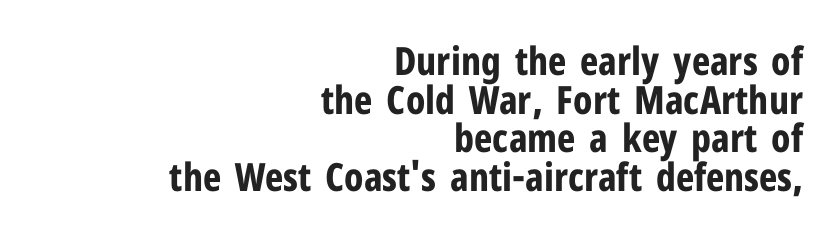
{"serif": "no", "italic": "no", "bold": "yes", "weight": "bold", "width": "condensed", "stroke_contrast": "low", "x_height": "medium", "monospaced": "no", "underline": "no", "align": "right", "line_spacing": "tight", "line_spacing_ratio": 0.99, "letter_spacing": "normal", "letter_spacing_em": 0.0, "glyph_px": 39}
